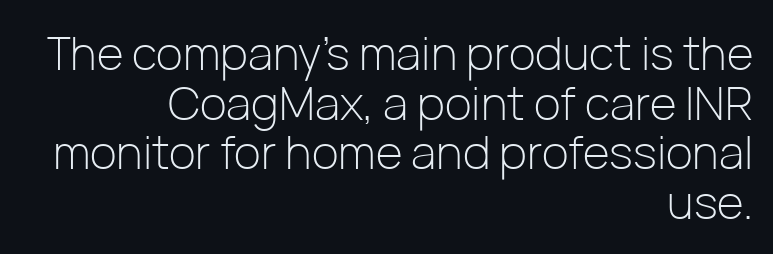
The image shows 46 px light sans-serif type, upright; set right-aligned, tight line spacing (1.08x), normal letter spacing, not underlined; low stroke contrast and a medium x-height.
